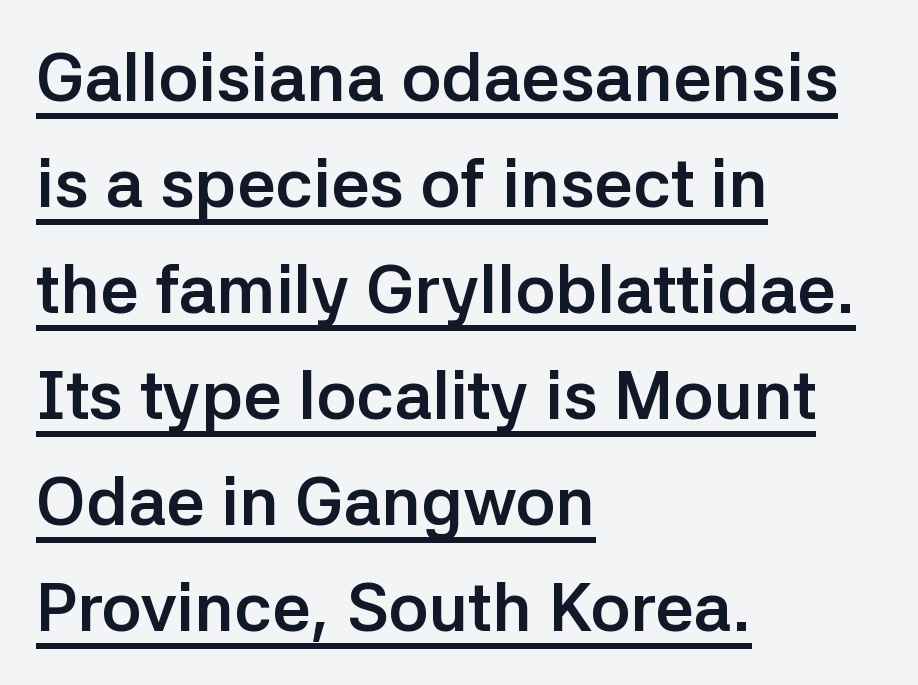
The rendered words wear a rule along their underside. Classification — sans serif. These lines carry a lot of weight — the face is fully bold. There is no visible air inserted between adjacent glyphs.
